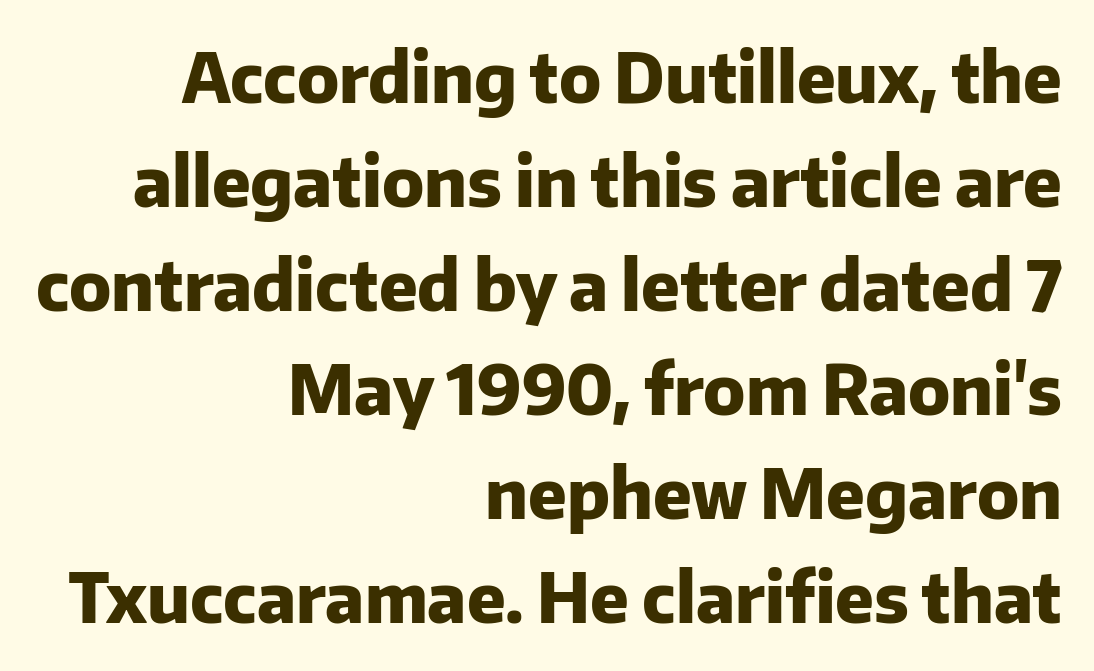
What's the leading like? Ordinary, nothing unusual. This is roman type, the default non-slanted kind. Visually the block forms a straight wall on the right and a jagged coastline on the left. Here the designer chose a conventional face with non-uniform glyph widths. This is heavy type, rendered in bold. The string is rendered with underlining switched off.
